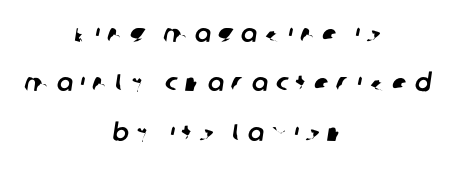
Q: Is the text underlined? A: No.
Q: How is the paragraph aligned? A: Centered.
Q: Is the spacing between letters normal or unusually wide? A: Unusually wide.
Q: Is the spacing between lines tight, normal or loose? A: Loose.
